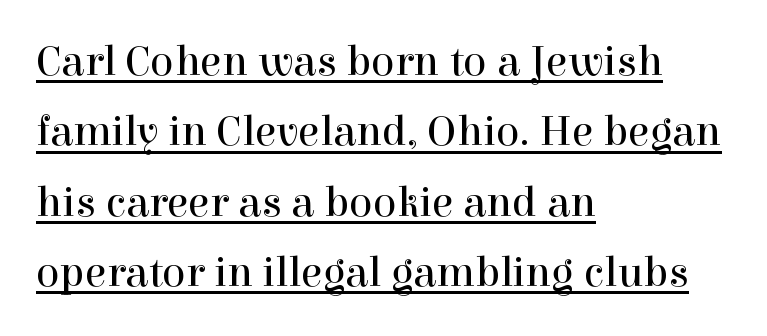
Q: Is the text bold? A: No.
Q: Is the text italic (slanted)? A: No, it is upright.
Q: Is the typeface a serif or a sans-serif typeface? A: Serif.
Q: Is the text underlined? A: Yes.
Q: How is the paragraph aligned? A: Left-aligned.
Q: Is the spacing between letters normal or unusually wide? A: Normal.
Q: Is the spacing between lines tight, normal or loose? A: Normal.
Q: Width (condensed, normal, or wide)? A: Normal.
Q: x-height? A: Medium.
Q: Monospaced? A: No.
